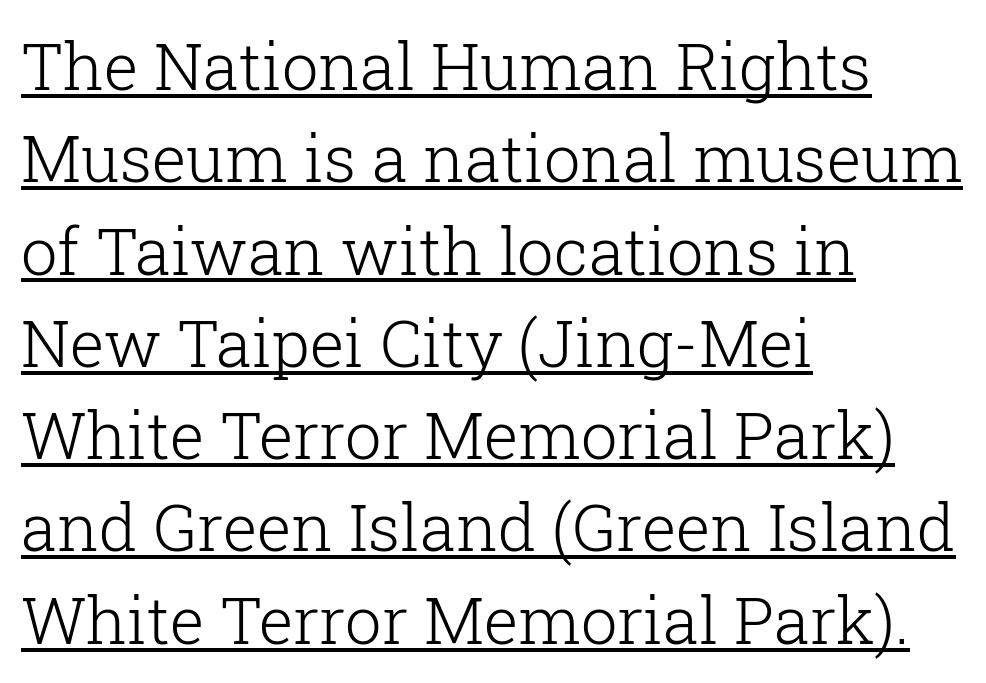
Leading matches the norm, producing a regular column. The passage shown is typed in a proportional face where columns would drift. Each line starts at the same left margin while the right side varies. Does extra space separate the letters? No, they use regular spacing. Stems here are at most as thick as an everyday book face. To sum up the face: it has serifs.
